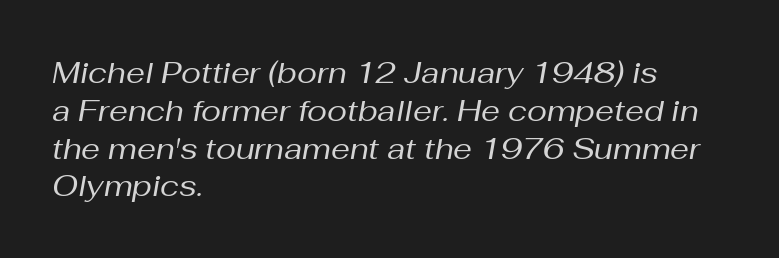
The image shows 30 px regular-weight type, italic (leaning right); set left-aligned, normal line spacing (1.26x), normal letter spacing, not underlined; medium stroke contrast and a medium x-height.
